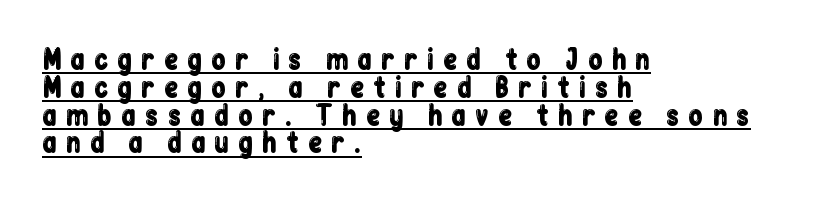
What stands out about the letter spacing? Its width — letters are far apart. A rule runs beneath these lines of type. Tall strokes in this sample are plumb rather than angled. Whoever set this chose condensed vertical rhythm over breathing room. In CSS terms this would be text-align: left.
